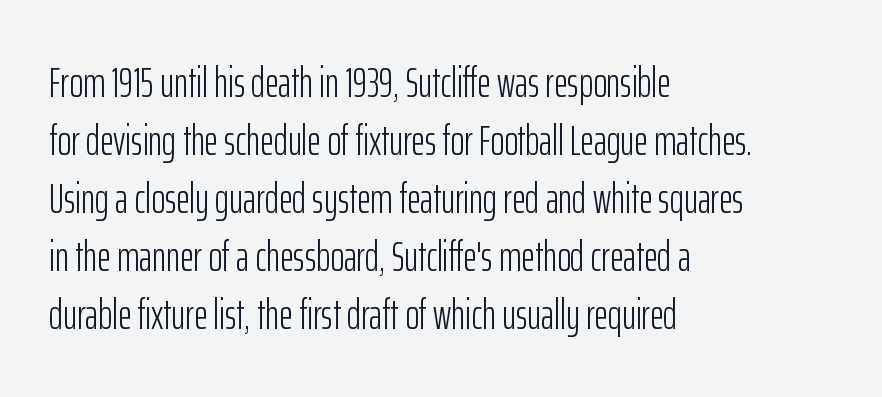
Q: Is the text bold? A: No.
Q: Is the text italic (slanted)? A: No, it is upright.
Q: Is the typeface a serif or a sans-serif typeface? A: Sans-serif.
Q: Is the text underlined? A: No.
Q: How is the paragraph aligned? A: Left-aligned.
Q: Is the spacing between letters normal or unusually wide? A: Normal.
Q: Is the spacing between lines tight, normal or loose? A: Normal.
Q: Width (condensed, normal, or wide)? A: Condensed.
Q: Stroke contrast? A: Low.
Q: x-height? A: Medium.
Q: Monospaced? A: No.
